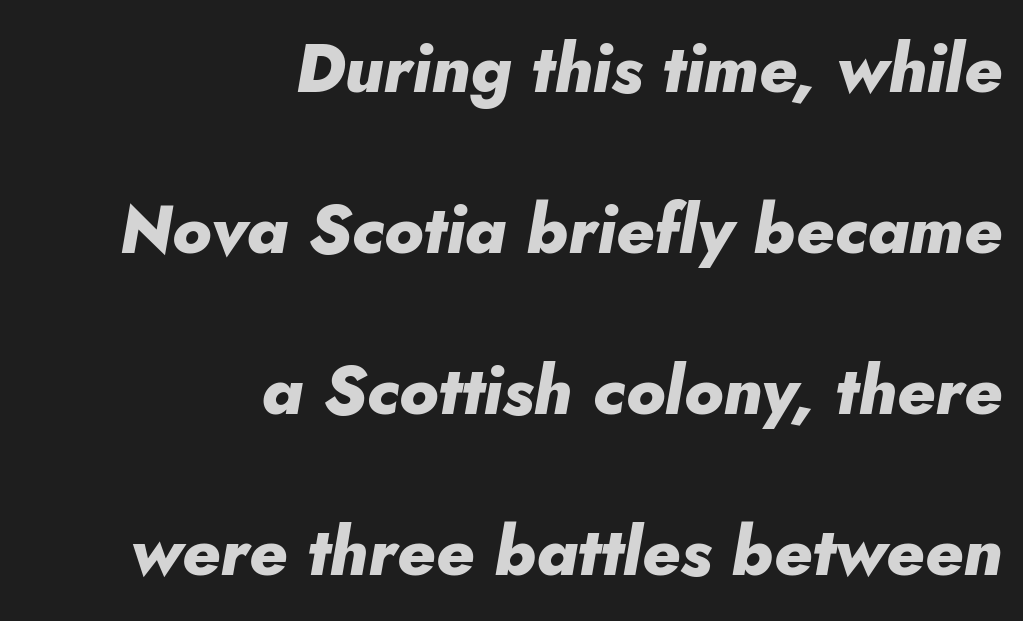
Note the varied advance widths — an 'i' is clearly narrower than an 'm'. The typography opts for an oblique posture over an upright one. In CSS terms this would be text-align: right. I'd describe the lettering as bold — thick and assertive. Observe the ordinary spacing: letters are neighbours, not strangers. The words here are not underlined.
